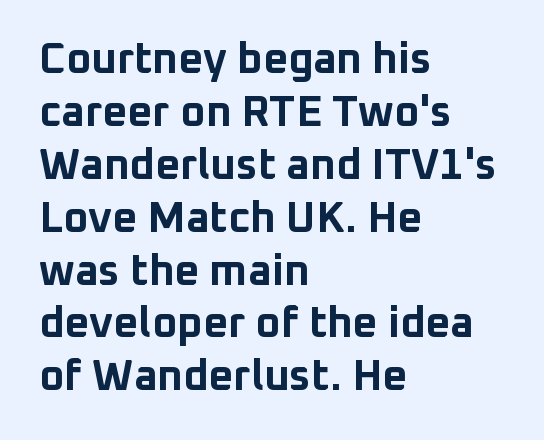
{"serif": "no", "italic": "no", "bold": "yes", "weight": "bold", "width": "normal", "stroke_contrast": "low", "x_height": "medium", "monospaced": "no", "underline": "no", "align": "left", "line_spacing_ratio": 1.23, "letter_spacing": "normal", "letter_spacing_em": 0.0, "glyph_px": 43}
